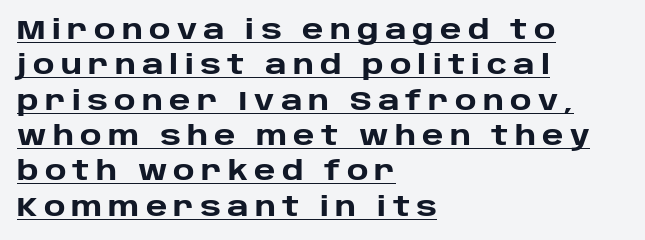
The image shows 27 px bold type, upright; set left-aligned, normal line spacing (1.31x), unusually wide letter spacing (+0.23 em), underlined.
